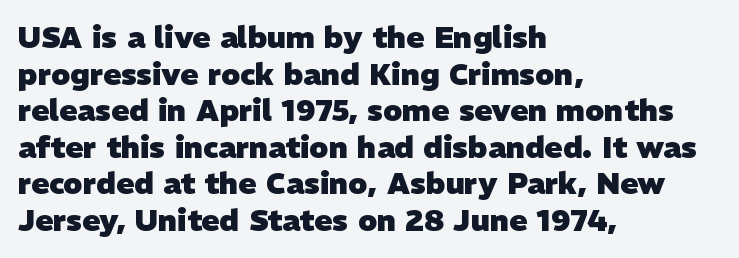
Q: Is the text bold? A: Yes.
Q: Is the typeface a serif or a sans-serif typeface? A: Sans-serif.
Q: Is the text underlined? A: No.
Q: How is the paragraph aligned? A: Left-aligned.
Q: Is the spacing between letters normal or unusually wide? A: Normal.
Q: Width (condensed, normal, or wide)? A: Normal.
Q: Stroke contrast? A: Low.
Q: x-height? A: Medium.
Q: Monospaced? A: No.
